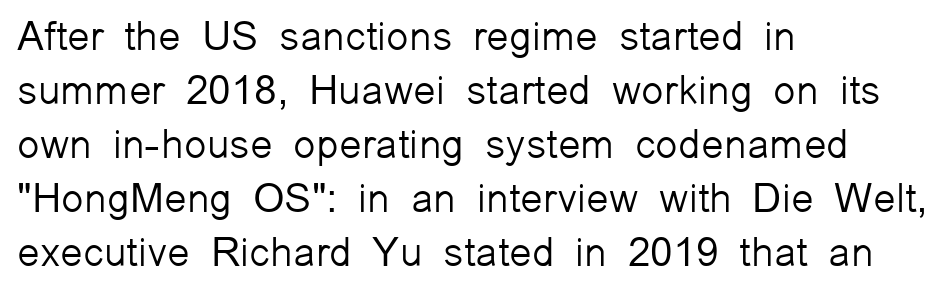
The face used here is proportionally spaced, like ordinary book or web type. Words float on clear page, feet unadorned. I'd call this a sans setting — the letters go barefoot. Tall strokes in this sample are plumb rather than angled. The face looks like a standard text weight, possibly lighter.
